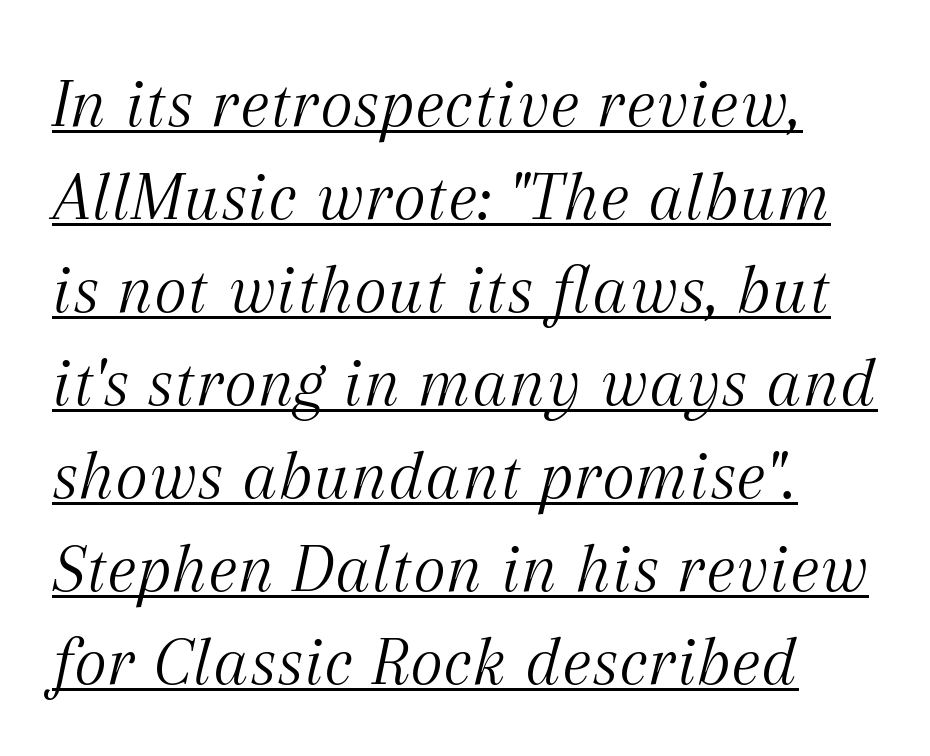
The image shows 71 px light serif type, italic (leaning right); set normal line spacing (1.31x), normal letter spacing, underlined; medium stroke contrast and a medium x-height.
